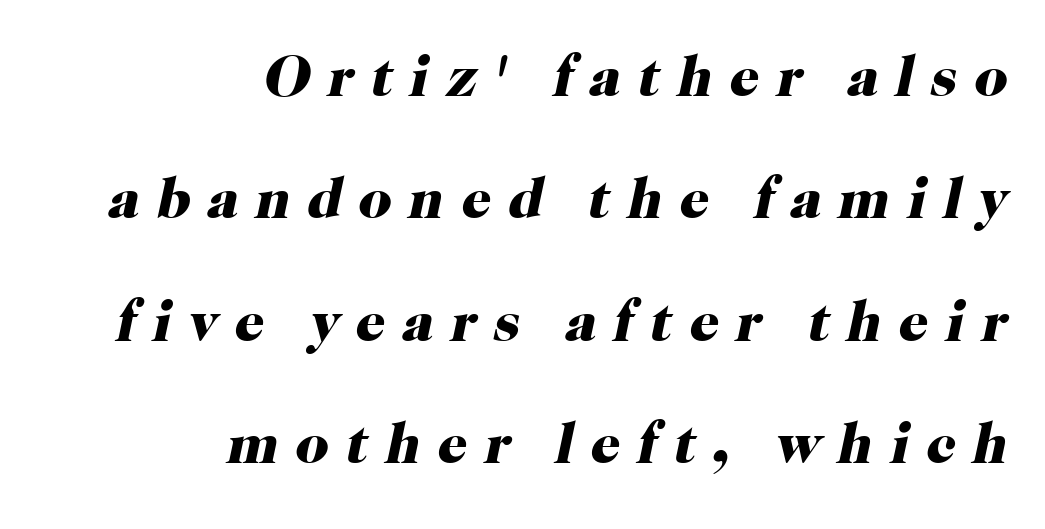
Q: Is the text bold? A: Yes.
Q: Is the text italic (slanted)? A: Yes, it leans right by about 12 degrees.
Q: Is the typeface a serif or a sans-serif typeface? A: Serif.
Q: Is the text underlined? A: No.
Q: How is the paragraph aligned? A: Right-aligned.
Q: Is the spacing between letters normal or unusually wide? A: Unusually wide.
Q: Is the spacing between lines tight, normal or loose? A: Loose.
Q: Width (condensed, normal, or wide)? A: Normal.
Q: Stroke contrast? A: High.
Q: x-height? A: Medium.
Q: Monospaced? A: No.
